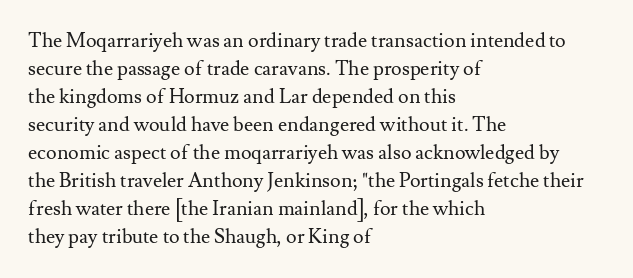
The image shows 20 px text type, upright; set left-aligned, normal line spacing (1.4x), normal letter spacing, not underlined.
